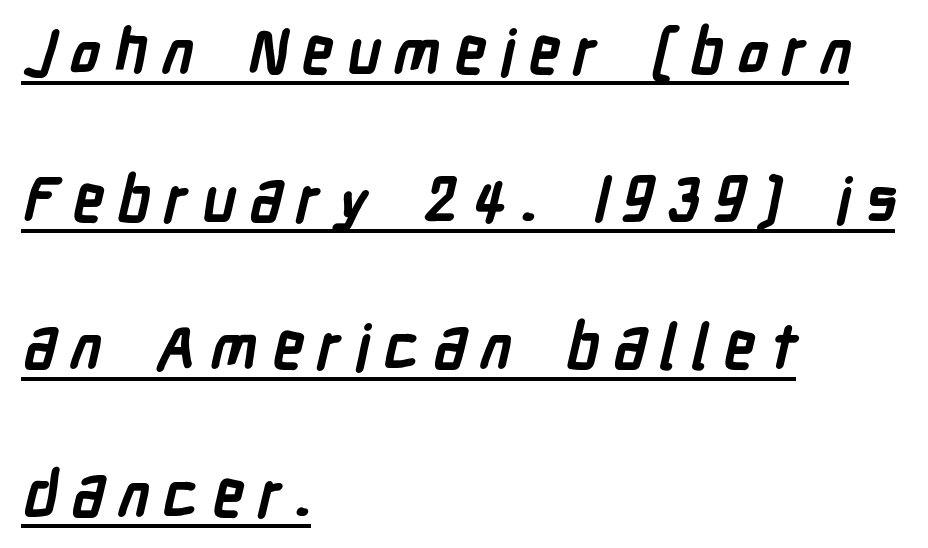
The image shows 62 px semibold, condensed sans-serif type; set left-aligned, loose line spacing (2.38x), unusually wide letter spacing (+0.22 em), underlined; low stroke contrast and a medium x-height.
